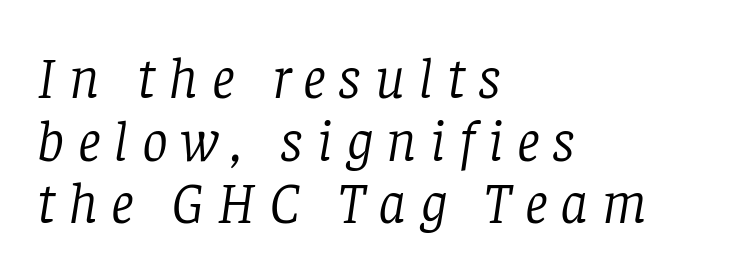
Q: Is the text bold? A: No.
Q: Is the text italic (slanted)? A: Yes, it leans right by about 8 degrees.
Q: Is the typeface a serif or a sans-serif typeface? A: Serif.
Q: Is the text underlined? A: No.
Q: How is the paragraph aligned? A: Left-aligned.
Q: Is the spacing between letters normal or unusually wide? A: Unusually wide.
Q: Is the spacing between lines tight, normal or loose? A: Tight.
Q: Width (condensed, normal, or wide)? A: Normal.
Q: Stroke contrast? A: Low.
Q: x-height? A: Large.
Q: Monospaced? A: No.
